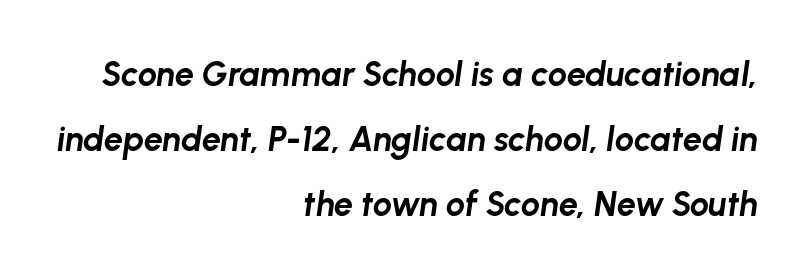
The image shows 34 px bold type, italic (leaning right); set right-aligned, loose line spacing (1.91x), normal letter spacing, not underlined; low stroke contrast and a medium x-height.
